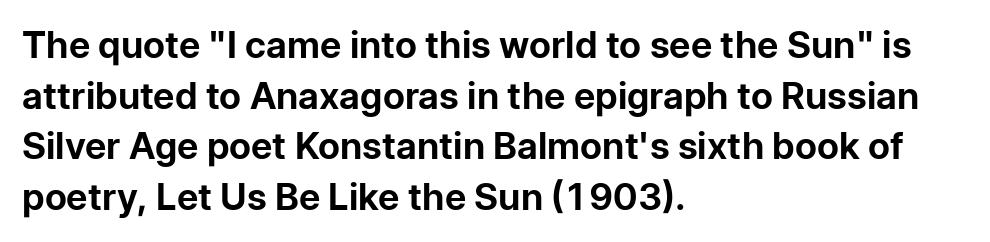
{"serif": "no", "italic": "no", "bold": "yes", "weight": "bold", "width": "normal", "stroke_contrast": "low", "x_height": "medium", "monospaced": "no", "underline": "no", "align": "left", "line_spacing": "normal", "line_spacing_ratio": 1.37, "letter_spacing": "normal", "letter_spacing_em": 0.0, "glyph_px": 37}
